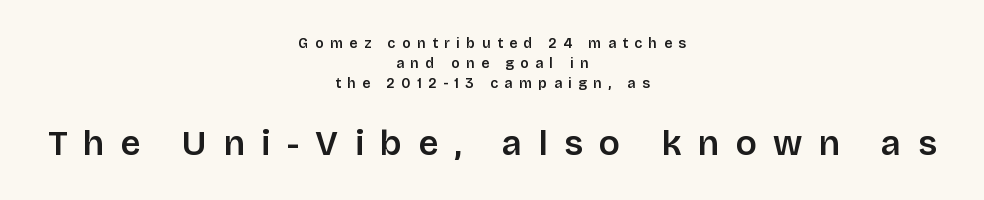
Each letter keeps its own natural width here, so spacing adapts to shape. The rendering inserts visible extra space after every character. No word sits above an underline. Unlike a traditional serif, this face leaves its strokes unadorned. Does the leading feel generous? No, just average.
